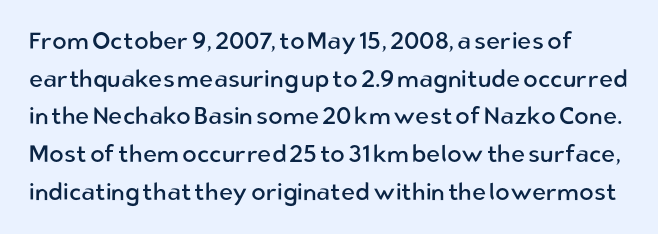
Q: Is the text bold? A: No.
Q: Is the text italic (slanted)? A: No, it is upright.
Q: Is the text underlined? A: No.
Q: Is the spacing between letters normal or unusually wide? A: Normal.
Q: Is the spacing between lines tight, normal or loose? A: Normal.
